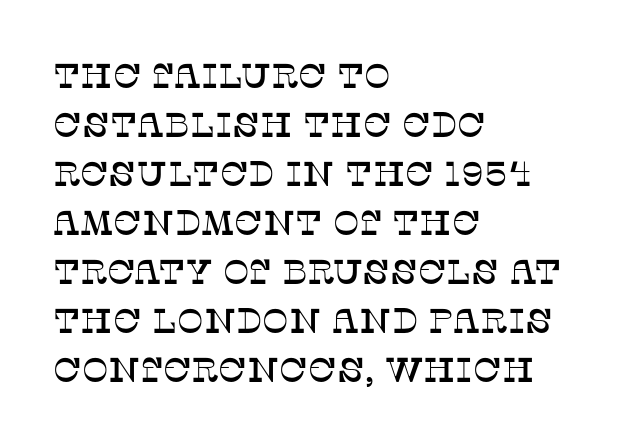
Q: Is the text italic (slanted)? A: No, it is upright.
Q: Is the typeface a serif or a sans-serif typeface? A: Serif.
Q: Is the text underlined? A: No.
Q: How is the paragraph aligned? A: Left-aligned.
Q: Is the spacing between letters normal or unusually wide? A: Normal.
Q: Is the spacing between lines tight, normal or loose? A: Normal.
Q: Width (condensed, normal, or wide)? A: Normal.
Q: Stroke contrast? A: Low.
Q: x-height? A: Large.
Q: Monospaced? A: No.
